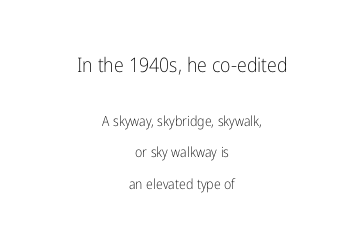
Beneath every word, the page is bare. What's the leading like? Stretched, with rows far apart. This rendering leaves character spacing at its baseline value. Vertical stems look standard width or narrower in stroke. These lines stack symmetrically, like a column narrowing and widening about its center.
